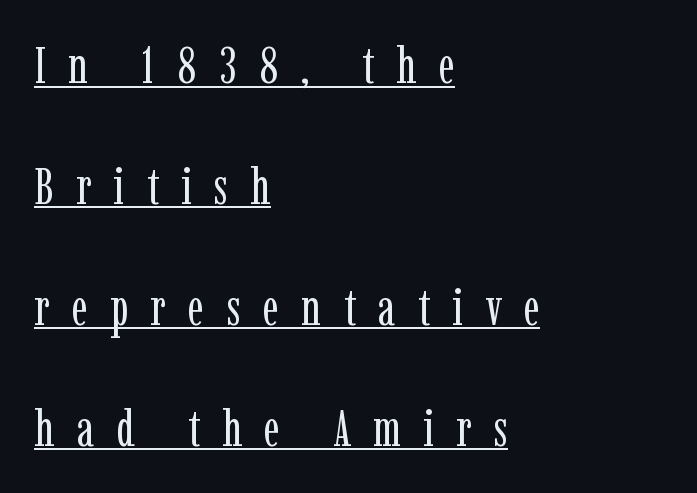
Does extra space separate the letters? Yes, quite a lot of it. This is roman type, the default non-slanted kind. Layout note: lines flush left. Notice how a bar underscores the lettering throughout. Weight: in the light-to-regular range. Note the varied advance widths — an 'i' is clearly narrower than an 'm'.
